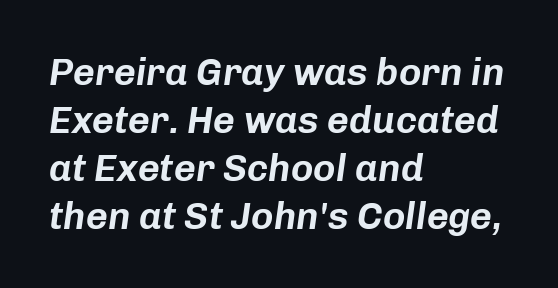
The image shows 38 px text type, italic (leaning right); set left-aligned, normal line spacing (1.26x), normal letter spacing, not underlined; low stroke contrast and a medium x-height.
